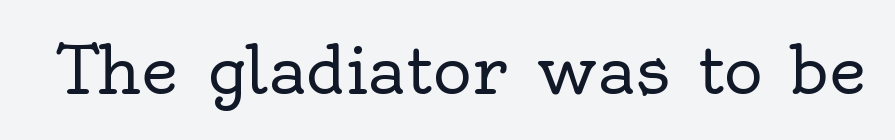
Regarding serifs, this sample has them. A typesetter would call this zero additional tracking. The face looks like a standard text weight, possibly lighter. Do the characters align in a grid? No, the font is proportional.
